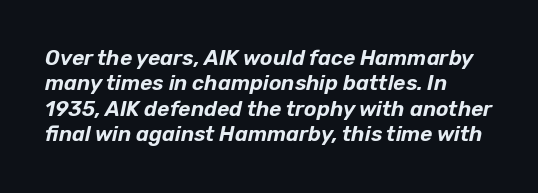
{"italic": "yes", "lean": "right", "slant_degrees": 12, "underline": "no", "align": "left", "line_spacing_ratio": 1.21, "letter_spacing": "normal", "letter_spacing_em": 0.0, "glyph_px": 21}
